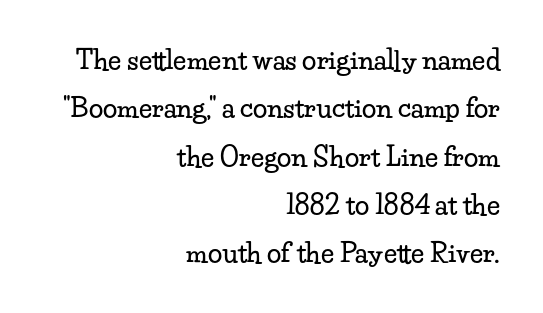
The image shows 26 px text type, upright; set right-aligned, line spacing 1.86x, normal letter spacing, not underlined.
